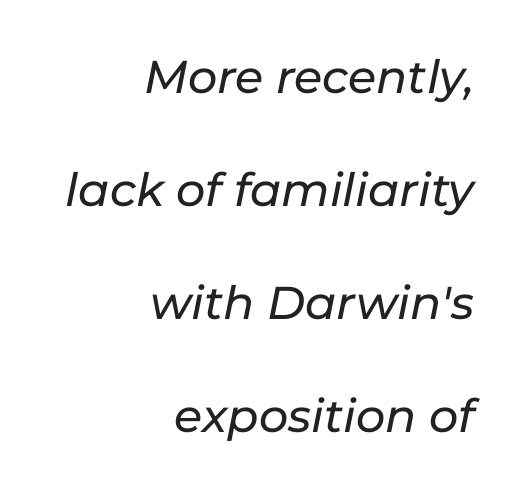
The rag falls on the left side of this text block. Nobody drew a line under any word here. What's the leading like? Stretched, with rows far apart. The rendering uses natural spacing where letterforms have individual widths. Standard letterfit; no display-style spreading of the glyphs. Observe the lean: these are italic letterforms.
